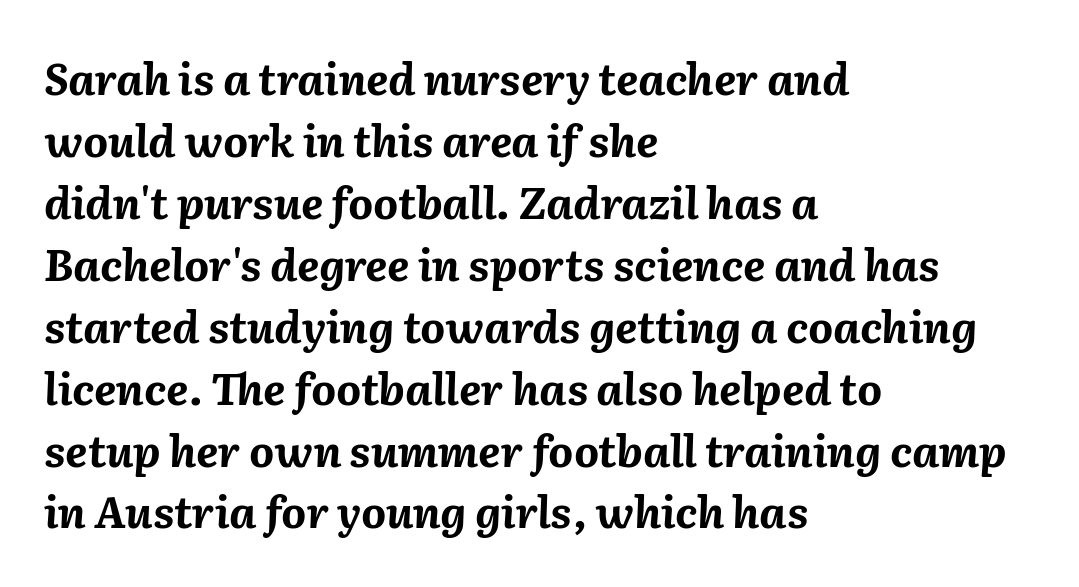
Q: Is the text bold? A: Yes.
Q: Is the text italic (slanted)? A: Yes, it leans right by about 2 degrees.
Q: Is the text underlined? A: No.
Q: How is the paragraph aligned? A: Left-aligned.
Q: Is the spacing between letters normal or unusually wide? A: Normal.
Q: Is the spacing between lines tight, normal or loose? A: Normal.
Q: Width (condensed, normal, or wide)? A: Normal.
Q: Stroke contrast? A: Medium.
Q: x-height? A: Medium.
Q: Monospaced? A: No.
